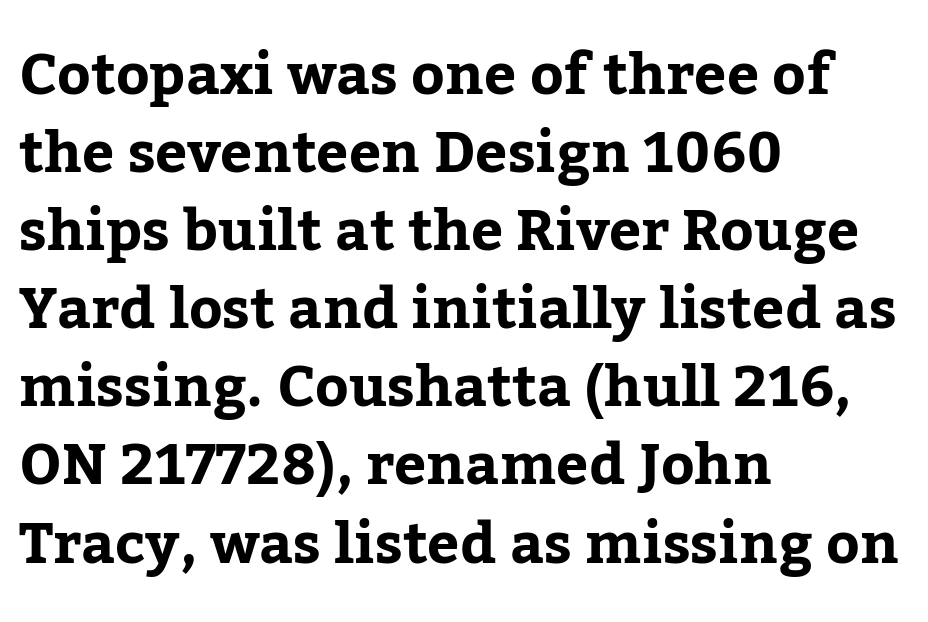
The image shows 57 px bold serif type, upright; set left-aligned, normal line spacing (1.37x), normal letter spacing, not underlined; low stroke contrast and a medium x-height.
